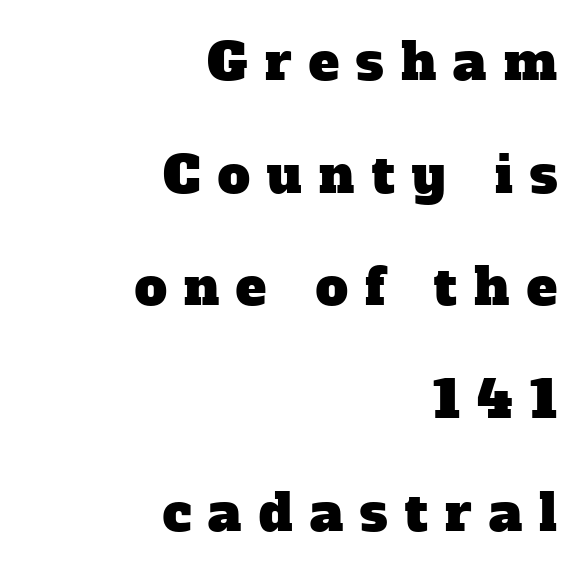
The image shows 51 px serif type; set right-aligned, loose line spacing (2.21x), unusually wide letter spacing (+0.34 em), not underlined; low stroke contrast and a medium x-height.
